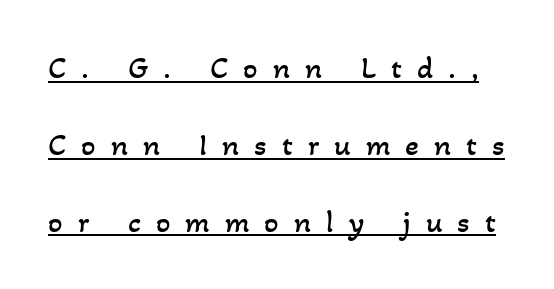
The image shows 32 px regular-weight type; set loose line spacing (2.4x), unusually wide letter spacing (+0.47 em), underlined; low stroke contrast and a small x-height.
